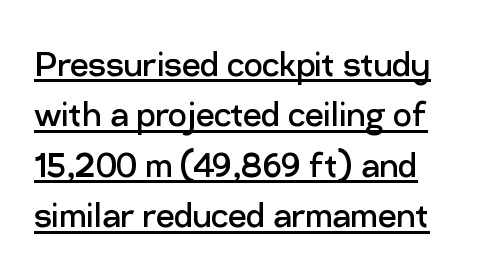
The image shows 41 px regular-weight sans-serif type, upright; set line spacing 1.23x, normal letter spacing, underlined; low stroke contrast and a medium x-height.
